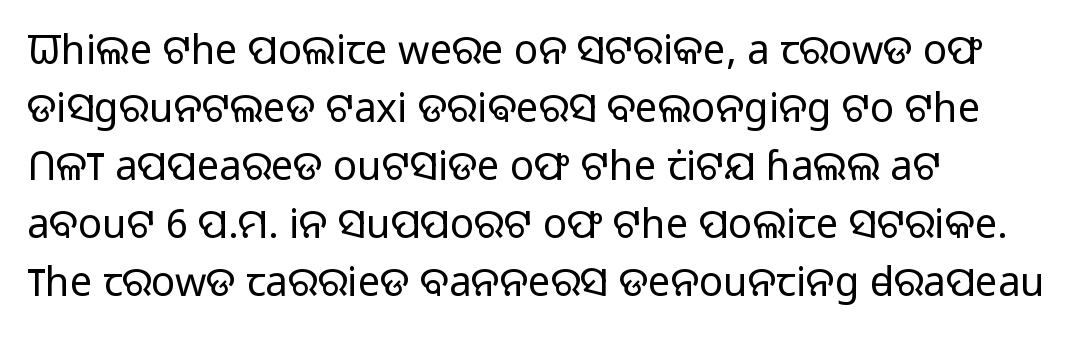
Q: Is the text bold? A: No.
Q: Is the text italic (slanted)? A: No, it is upright.
Q: Is the typeface a serif or a sans-serif typeface? A: Sans-serif.
Q: Is the text underlined? A: No.
Q: How is the paragraph aligned? A: Left-aligned.
Q: Is the spacing between letters normal or unusually wide? A: Normal.
Q: Is the spacing between lines tight, normal or loose? A: Normal.
Q: Width (condensed, normal, or wide)? A: Normal.
Q: Stroke contrast? A: Low.
Q: x-height? A: Medium.
Q: Monospaced? A: No.
